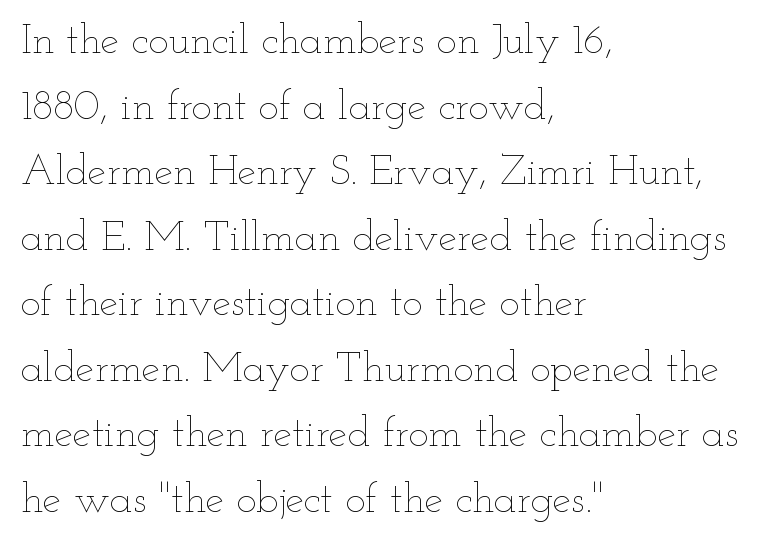
Q: Is the text bold? A: No.
Q: Is the text italic (slanted)? A: No, it is upright.
Q: Is the text underlined? A: No.
Q: How is the paragraph aligned? A: Left-aligned.
Q: Is the spacing between letters normal or unusually wide? A: Normal.
Q: Is the spacing between lines tight, normal or loose? A: Normal.
Q: Width (condensed, normal, or wide)? A: Wide.
Q: Stroke contrast? A: Low.
Q: x-height? A: Small.
Q: Monospaced? A: No.
